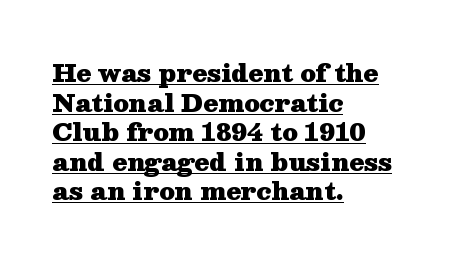
The passage shown is underscored from start to finish. There is no visible air inserted between adjacent glyphs. Heft: maximum for text — a bold. The type sits square on the baseline with zero lean. These lines are set flush left with a ragged right edge.
